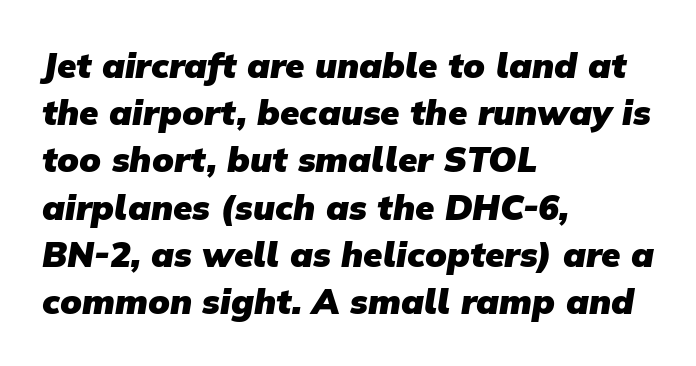
{"serif": "no", "bold": "yes", "weight": "heavy", "width": "normal", "stroke_contrast": "low", "x_height": "medium", "monospaced": "no", "underline": "no", "align": "left", "line_spacing": "normal", "line_spacing_ratio": 1.35, "letter_spacing": "normal", "letter_spacing_em": 0.0, "glyph_px": 35}
